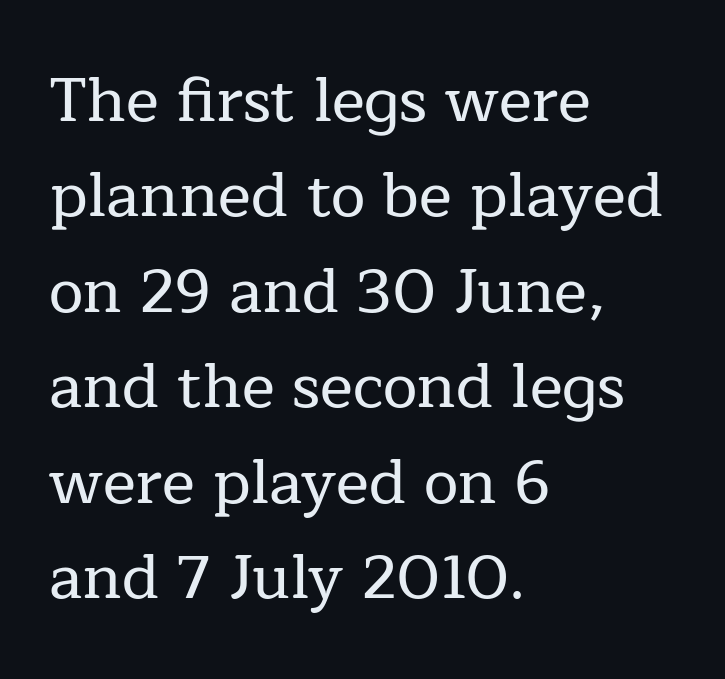
There is no visible air inserted between adjacent glyphs. The glyphs in this specimen are seriffed. This sample keeps an unexceptional amount of space between lines. Check under the words: just untouched page. Tall strokes in this sample are plumb rather than angled. Horizontal alignment here is leftward, the default for most running prose.
